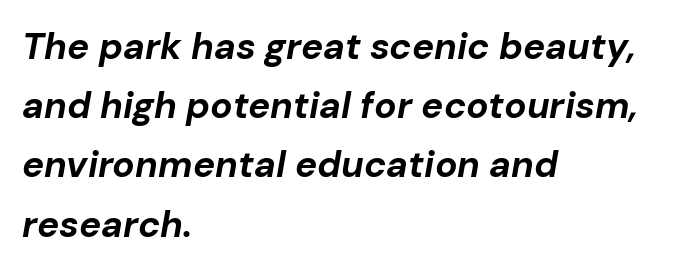
The image shows 37 px bold type, italic (leaning right); set left-aligned, normal line spacing (1.6x), normal letter spacing, not underlined; low stroke contrast and a medium x-height.
